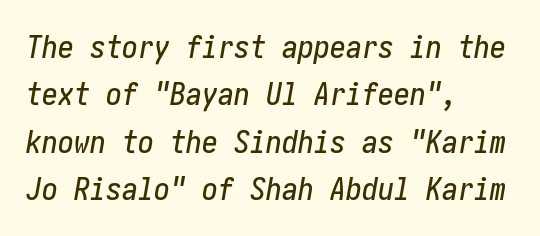
{"italic": "yes", "lean": "right", "slant_degrees": 10, "width": "condensed", "stroke_contrast": "low", "x_height": "medium", "underline": "no", "align": "left", "line_spacing": "normal", "line_spacing_ratio": 1.48, "letter_spacing": "normal", "letter_spacing_em": 0.0, "glyph_px": 32}
